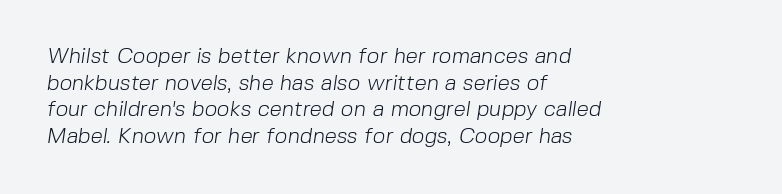
The image shows 22 px text type; set left-aligned, line spacing 1.21x, normal letter spacing, not underlined.
